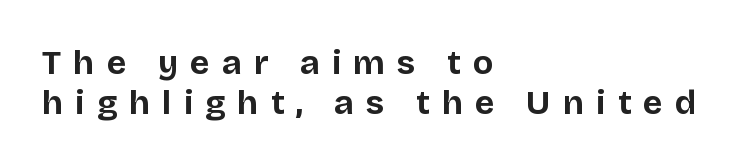
Check under the words: just untouched page. The horizontal fit of the characters is loose and conspicuously gappy. Do the characters align in a grid? No, the font is proportional. Rendered with straight, roman letterforms. Every letter is thick-stroked: bold, no question. The rag falls on the right side of this text block.
